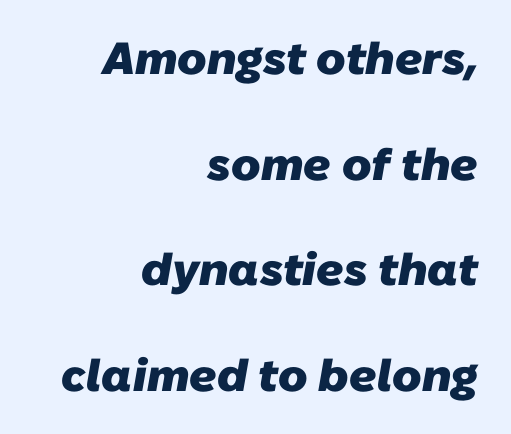
The image shows 45 px heavy sans-serif type; set right-aligned, loose line spacing (2.35x), normal letter spacing, not underlined; low stroke contrast and a medium x-height.
